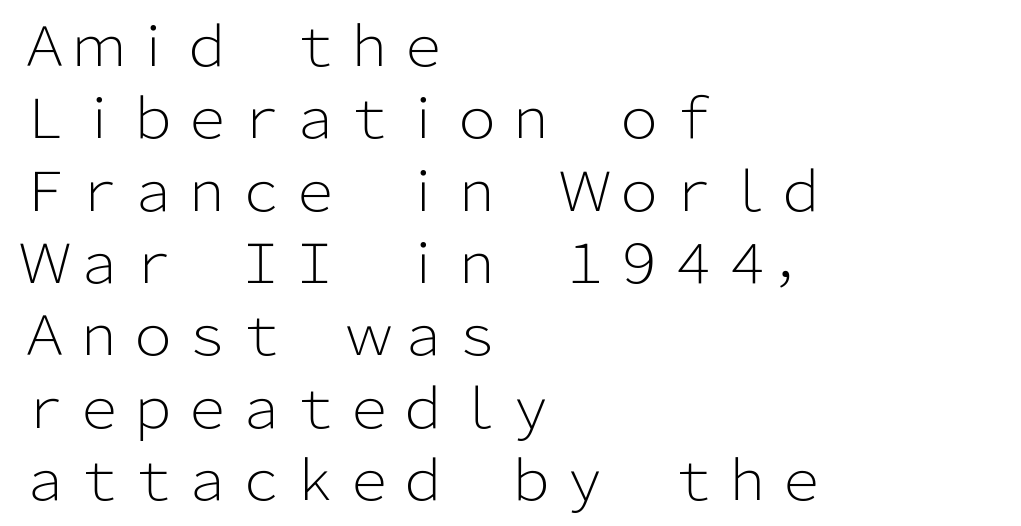
The image shows 54 px light sans-serif type, upright; set left-aligned, normal line spacing (1.34x), normal letter spacing, not underlined; low stroke contrast and a medium x-height.
